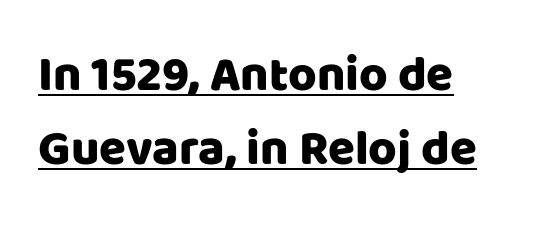
Q: Is the text italic (slanted)? A: No, it is upright.
Q: Is the typeface a serif or a sans-serif typeface? A: Sans-serif.
Q: Is the text underlined? A: Yes.
Q: How is the paragraph aligned? A: Left-aligned.
Q: Is the spacing between letters normal or unusually wide? A: Normal.
Q: Is the spacing between lines tight, normal or loose? A: Normal.
Q: Width (condensed, normal, or wide)? A: Normal.
Q: Stroke contrast? A: Low.
Q: x-height? A: Large.
Q: Monospaced? A: No.
